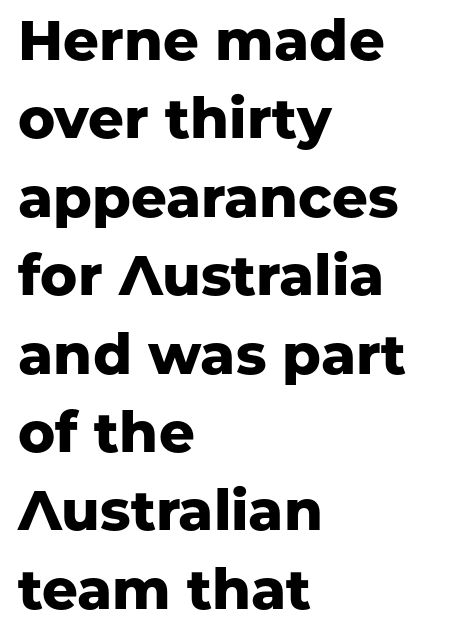
{"serif": "no", "italic": "no", "bold": "yes", "weight": "heavy", "width": "normal", "stroke_contrast": "low", "x_height": "medium", "monospaced": "no", "underline": "no", "align": "left", "line_spacing": "normal", "line_spacing_ratio": 1.4, "letter_spacing": "normal", "letter_spacing_em": 0.0, "glyph_px": 56}
